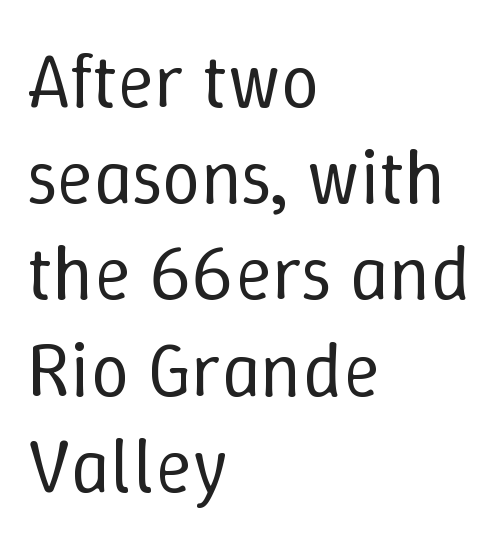
{"italic": "no", "bold": "no", "weight": "regular", "width": "normal", "stroke_contrast": "low", "x_height": "medium", "monospaced": "no", "underline": "no", "align": "left", "line_spacing": "normal", "line_spacing_ratio": 1.25, "letter_spacing": "normal", "letter_spacing_em": 0.0, "glyph_px": 77}
